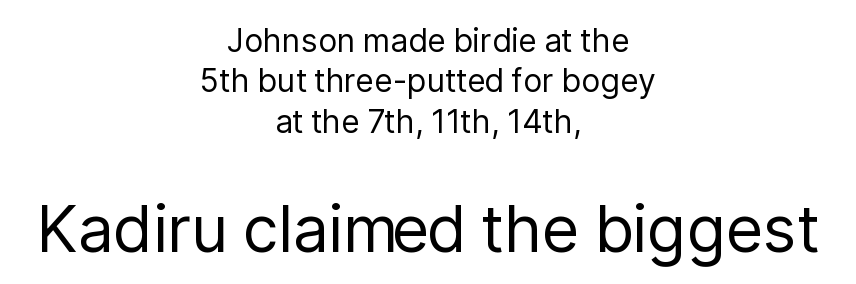
Size contrast runs from small at the top to large at the bottom. A typesetter would mark this as roman, not italic. Letters have the restrained weight of plain body copy at most. The strip under each line holds only bare page.
